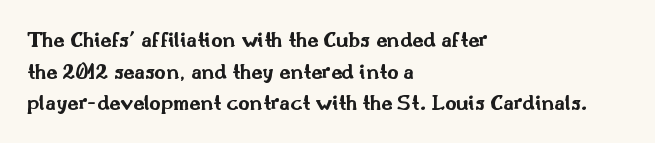
{"italic": "no", "bold": "yes", "underline": "no", "align": "left", "line_spacing": "normal", "line_spacing_ratio": 1.44, "letter_spacing": "normal", "letter_spacing_em": 0.0, "glyph_px": 22}
